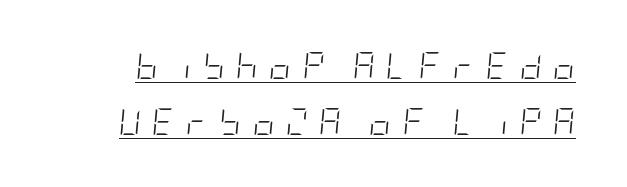
{"italic": "yes", "lean": "right", "slant_degrees": 5, "bold": "no", "underline": "yes", "line_spacing": "loose", "line_spacing_ratio": 2.06, "letter_spacing": "wide", "letter_spacing_em": 0.42, "glyph_px": 27}
